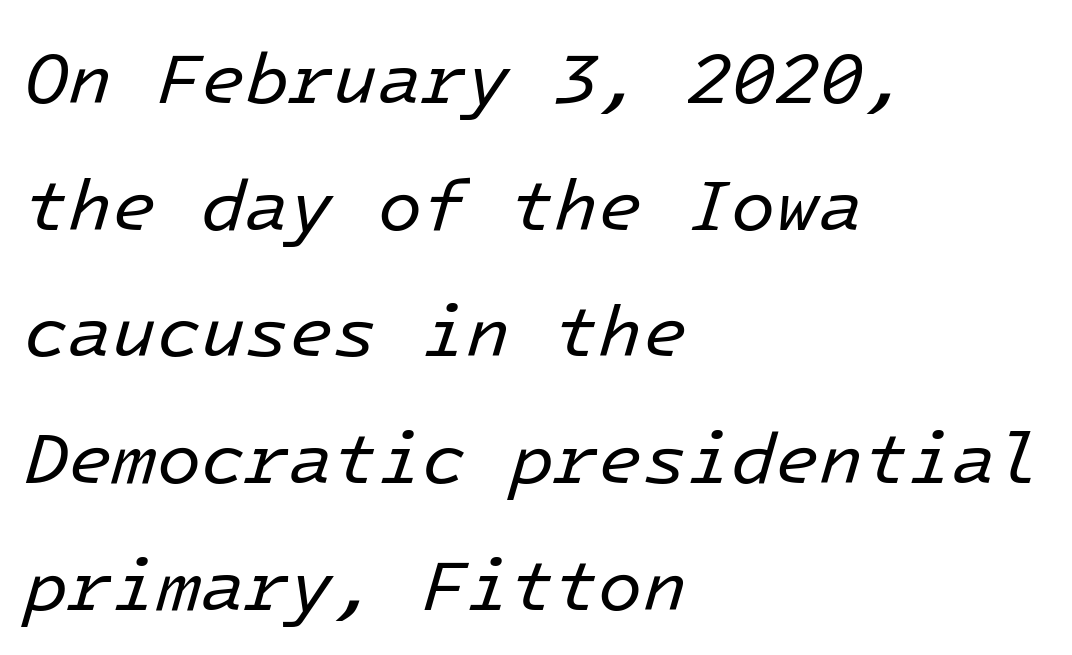
Q: Is the text bold? A: No.
Q: Is the text italic (slanted)? A: Yes, it leans right by about 16 degrees.
Q: Is the text underlined? A: No.
Q: How is the paragraph aligned? A: Left-aligned.
Q: Is the spacing between letters normal or unusually wide? A: Normal.
Q: Width (condensed, normal, or wide)? A: Normal.
Q: Stroke contrast? A: Low.
Q: x-height? A: Medium.
